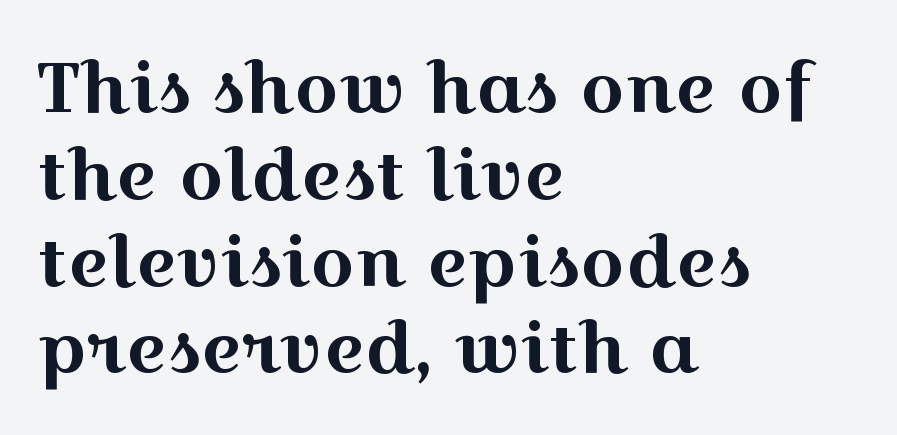
Q: Is the text italic (slanted)? A: No, it is upright.
Q: Is the typeface a serif or a sans-serif typeface? A: Serif.
Q: Is the text underlined? A: No.
Q: How is the paragraph aligned? A: Left-aligned.
Q: Is the spacing between letters normal or unusually wide? A: Normal.
Q: Width (condensed, normal, or wide)? A: Wide.
Q: x-height? A: Medium.
Q: Monospaced? A: No.
